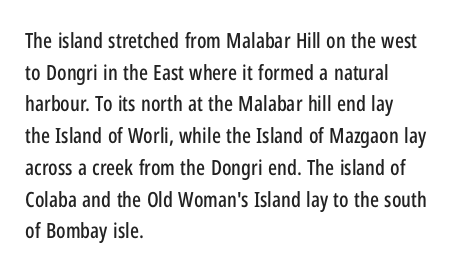
{"italic": "no", "underline": "no", "align": "left", "line_spacing": "normal", "line_spacing_ratio": 1.51, "letter_spacing": "normal", "letter_spacing_em": 0.0, "glyph_px": 21}
